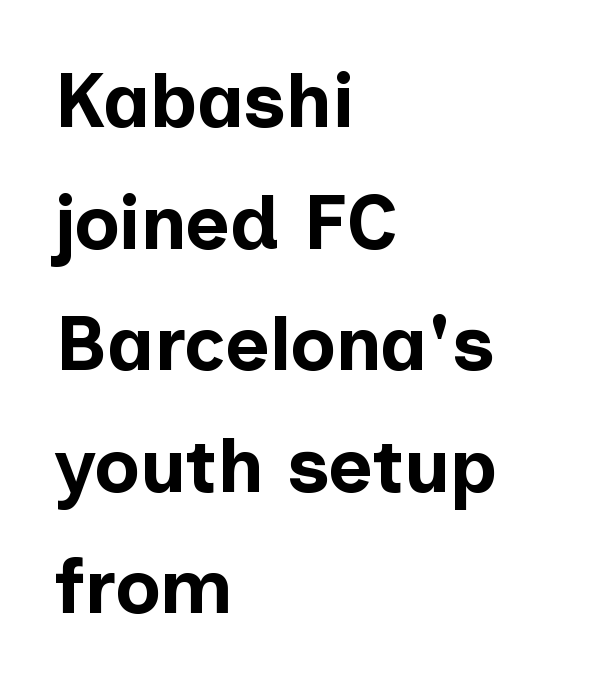
Is the letter spacing exaggerated? No — it looks like the ordinary default. Is this a sans? Yes — the strokes have no serifs. Check the space under the baseline: it is left empty. Style check: upright.
